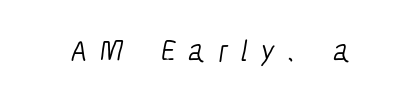
Q: Is the text bold? A: No.
Q: Is the typeface a serif or a sans-serif typeface? A: Sans-serif.
Q: Is the text underlined? A: No.
Q: Is the spacing between letters normal or unusually wide? A: Unusually wide.
Q: Width (condensed, normal, or wide)? A: Condensed.
Q: Stroke contrast? A: Low.
Q: x-height? A: Medium.
Q: Monospaced? A: No.
